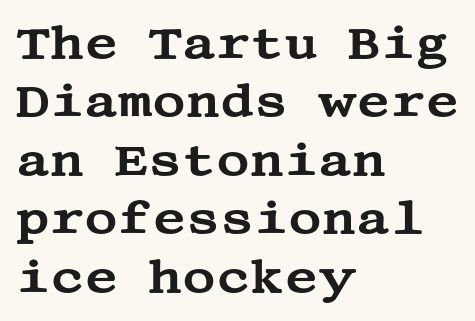
{"serif": "yes", "italic": "no", "width": "wide", "stroke_contrast": "medium", "x_height": "large", "underline": "no", "align": "left", "line_spacing": "normal", "line_spacing_ratio": 1.27, "letter_spacing": "normal", "letter_spacing_em": 0.0, "glyph_px": 46}
